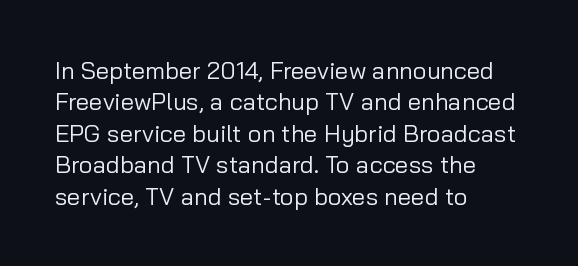
The image shows 24 px text type, upright; set left-aligned, normal line spacing (1.31x), normal letter spacing, not underlined.
